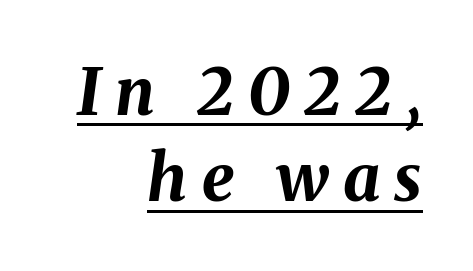
{"italic": "yes", "lean": "right", "slant_degrees": 8, "bold": "yes", "weight": "bold", "width": "normal", "stroke_contrast": "medium", "x_height": "medium", "monospaced": "no", "underline": "yes", "align": "right", "line_spacing": "normal", "line_spacing_ratio": 1.33, "letter_spacing": "wide", "letter_spacing_em": 0.22, "glyph_px": 65}
